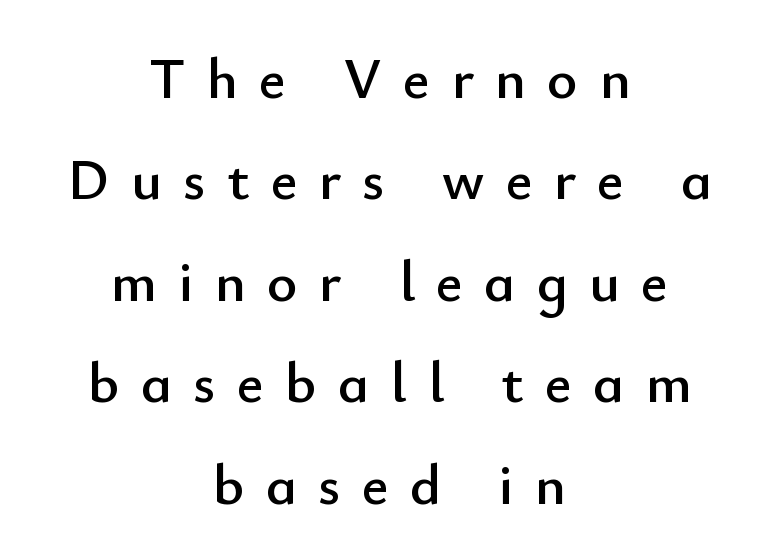
The font family rendered here belongs to the sans-serif group. Caption: multi-line text, centered on the measure. Looks like regular typesetting: each glyph gets only the width it needs. The lettering stays uniformly vertical, giving the passage a roman look. A clean baseline with only descenders dipping below it.
